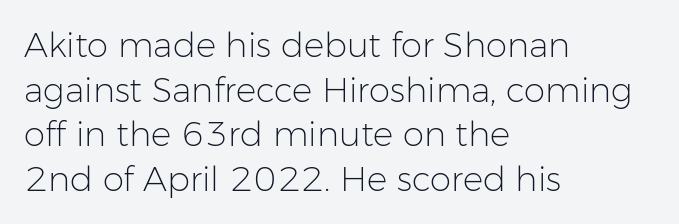
Honestly, there is no underline to notice here at all. A typesetter would label this face a sans. Honestly, the row spacing looks completely unremarkable. Think of a printed novel: that variable character pitch is what you see here. This rendering uses left alignment, leaving the right contour irregular. Counters stay open thanks to moderate or lighter strokes.
